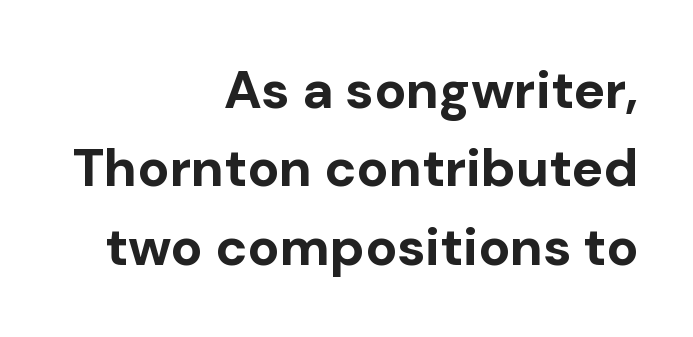
The image shows 53 px bold sans-serif type, upright; set right-aligned, normal line spacing (1.48x), normal letter spacing, not underlined; low stroke contrast and a medium x-height.
